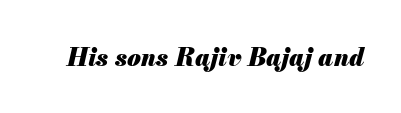
Bold? Absolutely — the strokes are thick and heavy. Check the space under the baseline: it is left empty. You can tell it's italic because the verticals aren't actually vertical. The face used here is rendered with its standard letterfit.
